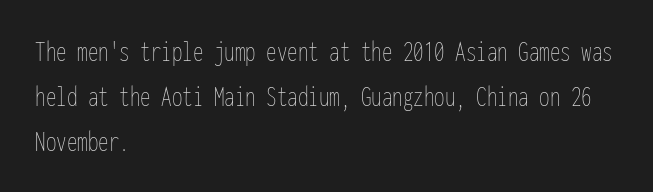
Does the leading feel generous? No, just average. Notice how the passage keeps a crisp vertical edge on the left only. This sample uses an upright cut, with every glyph sitting square on the baseline. Between one letter and the next there's only the usual sliver of space.
